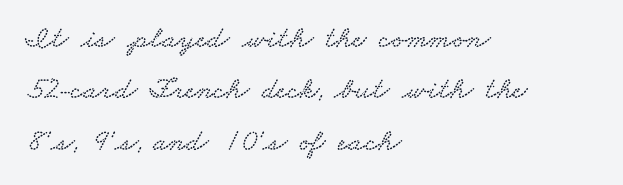
{"serif": "yes", "width": "wide", "stroke_contrast": "low", "x_height": "small", "monospaced": "no", "underline": "no", "align": "left", "line_spacing": "normal", "line_spacing_ratio": 1.66, "letter_spacing": "normal", "letter_spacing_em": 0.0, "glyph_px": 31}
